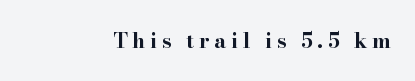
The image shows 21 px bold type, upright; set unusually wide letter spacing (+0.23 em), not underlined.
